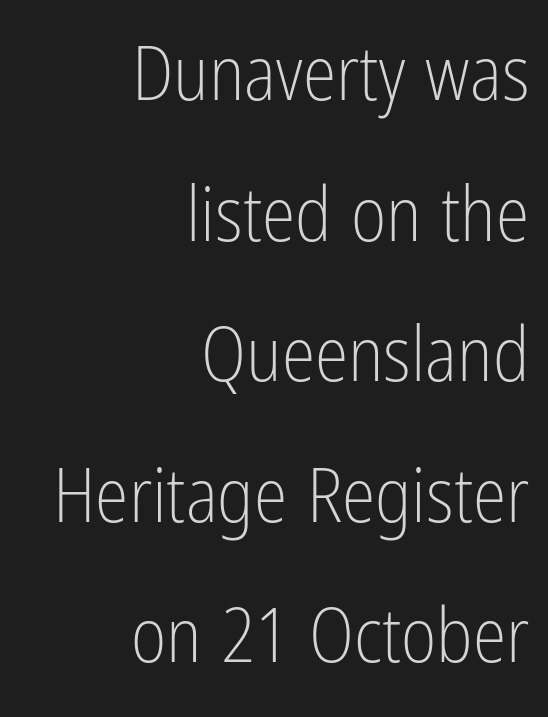
{"serif": "no", "italic": "no", "bold": "no", "weight": "light", "width": "condensed", "stroke_contrast": "low", "x_height": "medium", "monospaced": "no", "underline": "no", "align": "right", "line_spacing_ratio": 1.85, "letter_spacing": "normal", "letter_spacing_em": 0.0, "glyph_px": 76}
